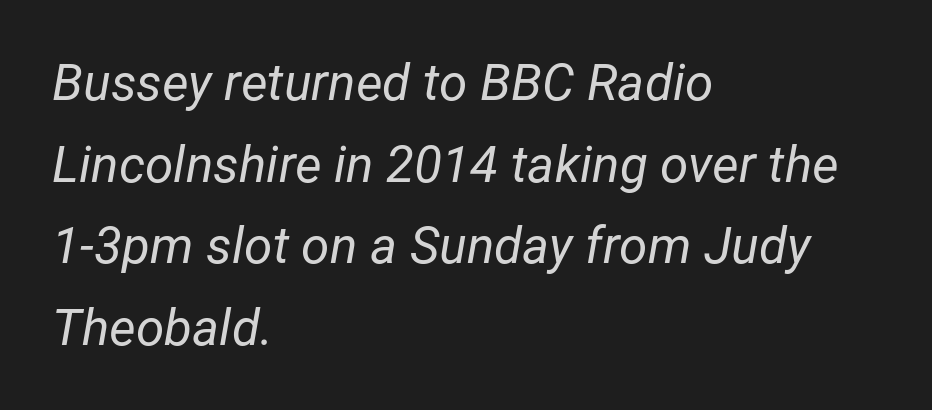
The image shows 51 px regular-weight type, italic (leaning right); set left-aligned, normal line spacing (1.6x), normal letter spacing, not underlined; low stroke contrast and a medium x-height.
